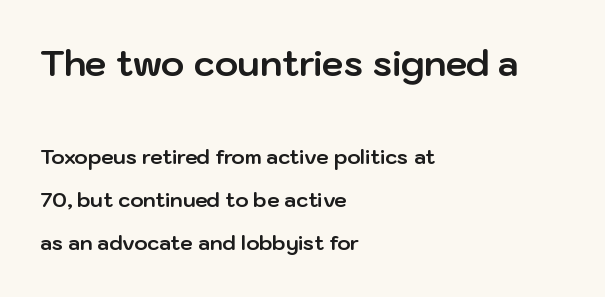
{"serif": "no", "italic": "no", "bold": "yes", "weight": "bold", "width": "normal", "stroke_contrast": "low", "x_height": "medium", "monospaced": "no", "underline": "no", "align": "left", "line_spacing": "loose", "line_spacing_ratio": 2.15, "letter_spacing": "normal", "letter_spacing_em": 0.0, "larger_block": "first", "size_ratio": 1.75, "glyph_px": 35}
